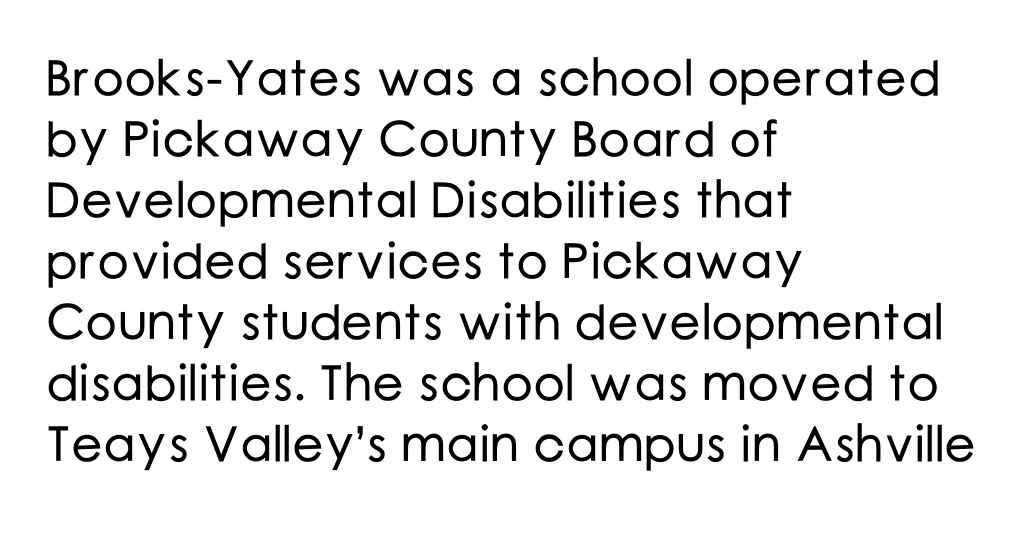
{"serif": "no", "italic": "no", "width": "normal", "stroke_contrast": "low", "x_height": "medium", "monospaced": "no", "underline": "no", "align": "left", "line_spacing_ratio": 1.22, "letter_spacing": "normal", "letter_spacing_em": 0.0, "glyph_px": 50}
